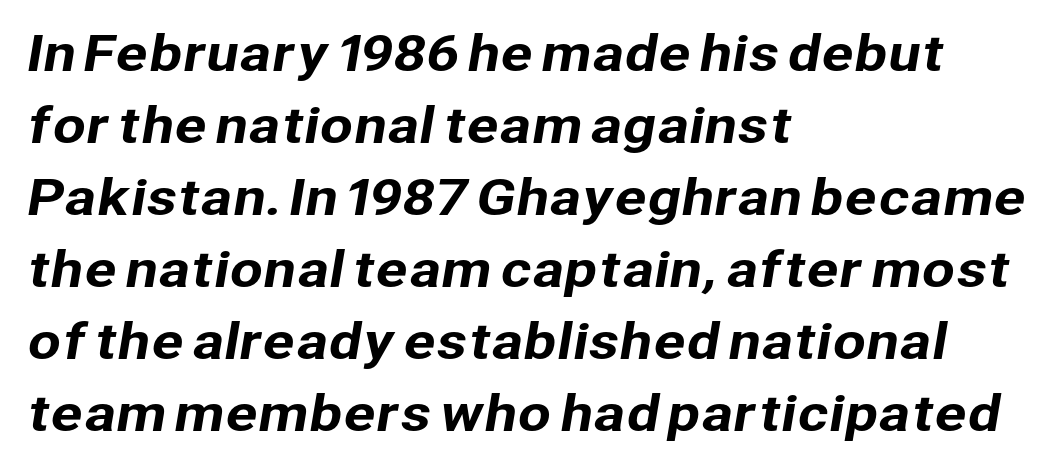
Q: Is the typeface a serif or a sans-serif typeface? A: Sans-serif.
Q: Is the text underlined? A: No.
Q: How is the paragraph aligned? A: Left-aligned.
Q: Is the spacing between letters normal or unusually wide? A: Normal.
Q: Is the spacing between lines tight, normal or loose? A: Normal.
Q: Width (condensed, normal, or wide)? A: Normal.
Q: Stroke contrast? A: Low.
Q: x-height? A: Medium.
Q: Monospaced? A: No.
